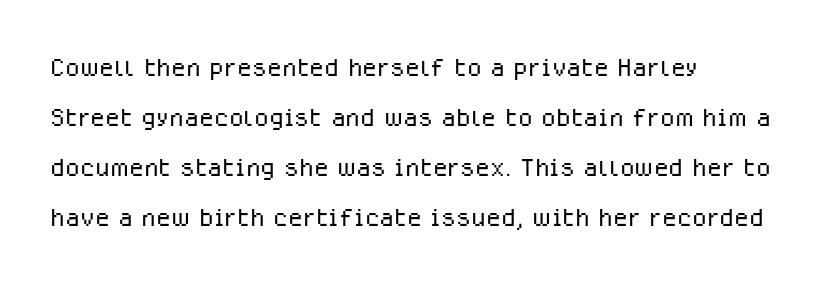
{"serif": "no", "italic": "no", "bold": "no", "weight": "light", "width": "normal", "stroke_contrast": "low", "x_height": "medium", "monospaced": "no", "underline": "no", "align": "left", "line_spacing": "normal", "line_spacing_ratio": 1.47, "letter_spacing": "normal", "letter_spacing_em": 0.0, "glyph_px": 34}
